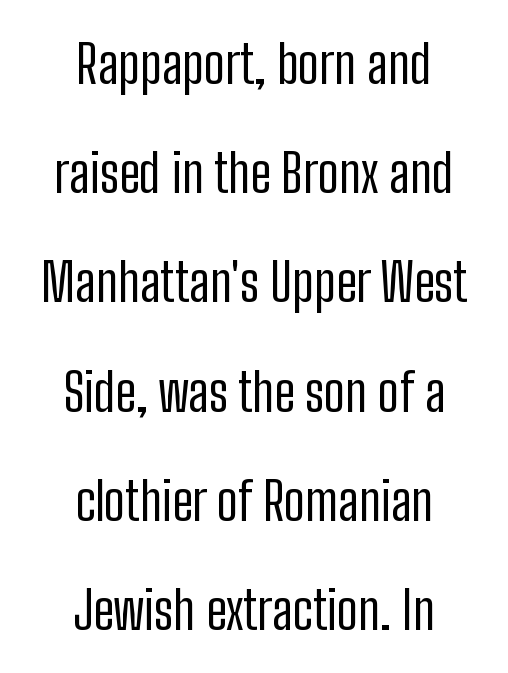
Spacing verdict: proportional, widths tailored to each character. Stroke terminals: plain, sans-serif. This sample uses an upright cut, with every glyph sitting square on the baseline. Caption: standard tracking, unaltered. The paragraph has two soft edges and a firm central axis. The glyphs are unaccompanied by any horizontal stroke below them.
